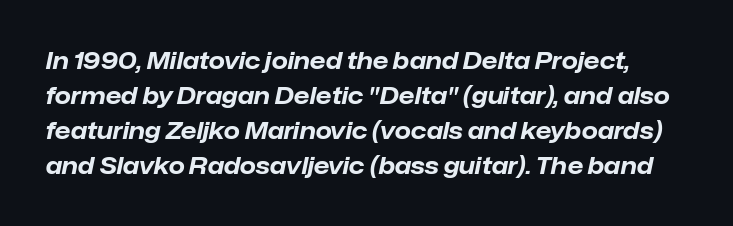
{"italic": "yes", "lean": "right", "slant_degrees": 12, "bold": "yes", "underline": "no", "line_spacing": "normal", "line_spacing_ratio": 1.52, "letter_spacing": "normal", "letter_spacing_em": 0.0, "glyph_px": 23}
